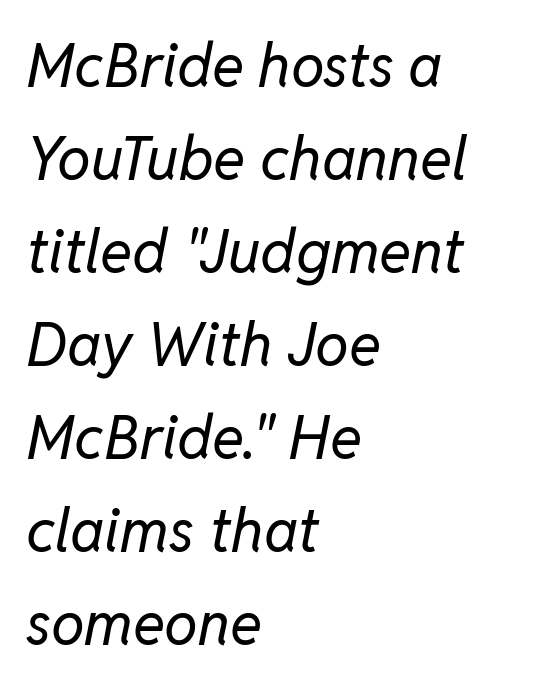
The image shows 60 px regular-weight type, italic (leaning right); set left-aligned, normal line spacing (1.55x), normal letter spacing, not underlined; low stroke contrast and a medium x-height.
